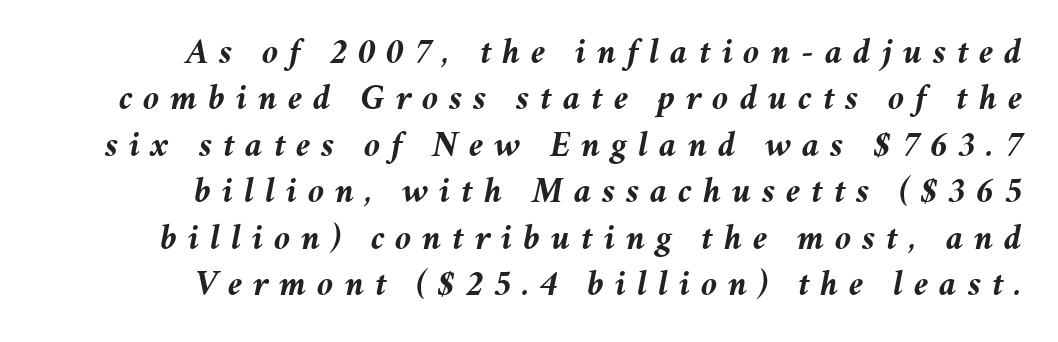
{"italic": "yes", "lean": "right", "slant_degrees": 11, "bold": "yes", "weight": "semibold", "width": "normal", "stroke_contrast": "medium", "x_height": "medium", "monospaced": "no", "underline": "no", "align": "right", "line_spacing": "normal", "line_spacing_ratio": 1.29, "letter_spacing": "wide", "letter_spacing_em": 0.3, "glyph_px": 36}
